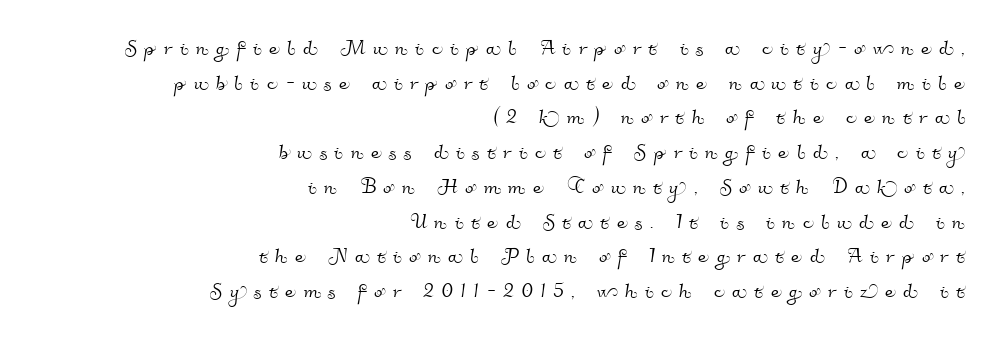
The image shows 25 px text type; set right-aligned, normal line spacing (1.39x), unusually wide letter spacing (+0.3 em), not underlined.
